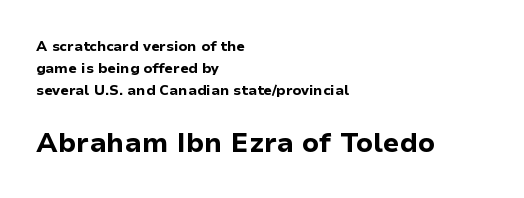
The gaps between neighbouring characters are ordinary and unremarkable. A typesetter would call this leading conventional body-copy spacing. The font's upright variant was chosen for this text. A clean baseline with only descenders dipping below it.
